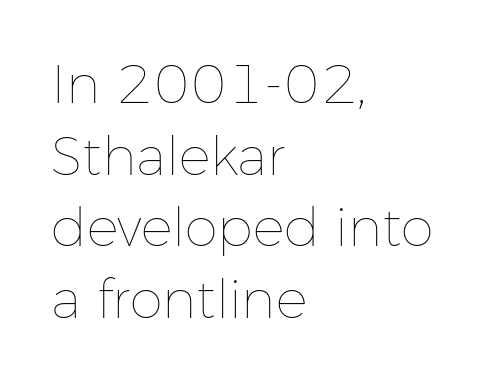
{"italic": "no", "bold": "no", "weight": "thin", "width": "normal", "stroke_contrast": "low", "x_height": "medium", "monospaced": "no", "underline": "no", "align": "left", "line_spacing": "normal", "line_spacing_ratio": 1.35, "letter_spacing": "normal", "letter_spacing_em": 0.0, "glyph_px": 53}
